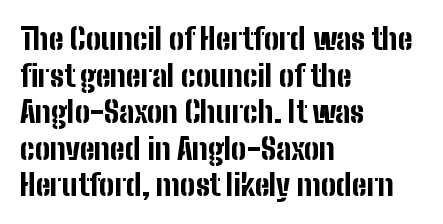
Q: Is the text bold? A: Yes.
Q: Is the text italic (slanted)? A: No, it is upright.
Q: Is the typeface a serif or a sans-serif typeface? A: Sans-serif.
Q: Is the text underlined? A: No.
Q: How is the paragraph aligned? A: Left-aligned.
Q: Is the spacing between letters normal or unusually wide? A: Normal.
Q: Width (condensed, normal, or wide)? A: Condensed.
Q: Stroke contrast? A: Low.
Q: x-height? A: Medium.
Q: Monospaced? A: No.
